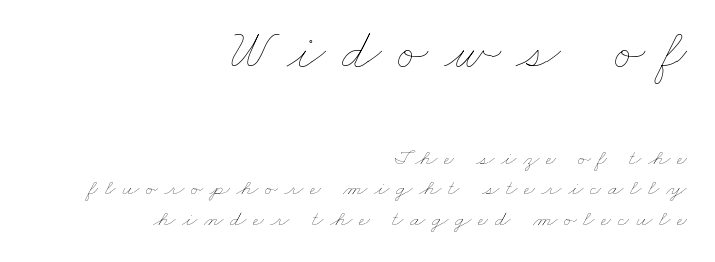
The image shows 57 px thin, wide type; set right-aligned, normal line spacing (1.32x), unusually wide letter spacing (+0.28 em), not underlined; the first (top) block is 2.48x larger; low stroke contrast and a small x-height.
